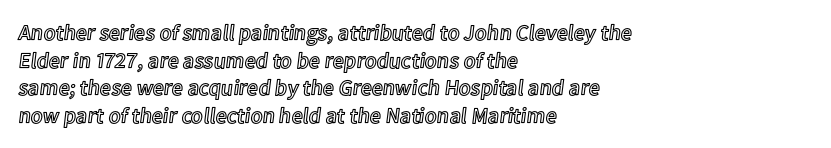
Regarding leading, the lines here are spaced in the standard way. The space beneath each line is pristine and unruled. Tracking value appears to be zero — textbook default spacing. The setting favours the left margin, as ordinary paragraphs usually do.
